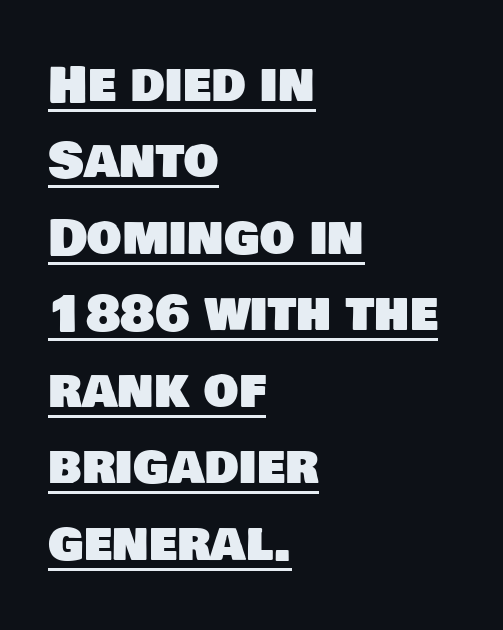
Q: Is the typeface a serif or a sans-serif typeface? A: Sans-serif.
Q: Is the text underlined? A: Yes.
Q: How is the paragraph aligned? A: Left-aligned.
Q: Is the spacing between letters normal or unusually wide? A: Normal.
Q: Is the spacing between lines tight, normal or loose? A: Normal.
Q: Width (condensed, normal, or wide)? A: Normal.
Q: Stroke contrast? A: Low.
Q: x-height? A: Large.
Q: Monospaced? A: No.
